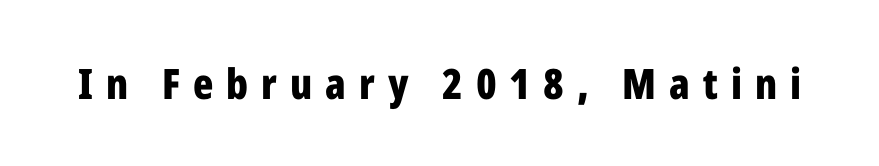
Q: Is the text bold? A: Yes.
Q: Is the text italic (slanted)? A: No, it is upright.
Q: Is the typeface a serif or a sans-serif typeface? A: Sans-serif.
Q: Is the text underlined? A: No.
Q: Is the spacing between letters normal or unusually wide? A: Unusually wide.
Q: Width (condensed, normal, or wide)? A: Condensed.
Q: Stroke contrast? A: Low.
Q: x-height? A: Medium.
Q: Monospaced? A: No.
